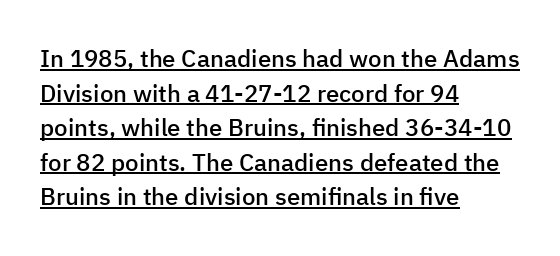
Q: Is the text bold? A: Semi-bold.
Q: Is the text italic (slanted)? A: No, it is upright.
Q: Is the text underlined? A: Yes.
Q: How is the paragraph aligned? A: Left-aligned.
Q: Is the spacing between letters normal or unusually wide? A: Normal.
Q: Is the spacing between lines tight, normal or loose? A: Normal.
